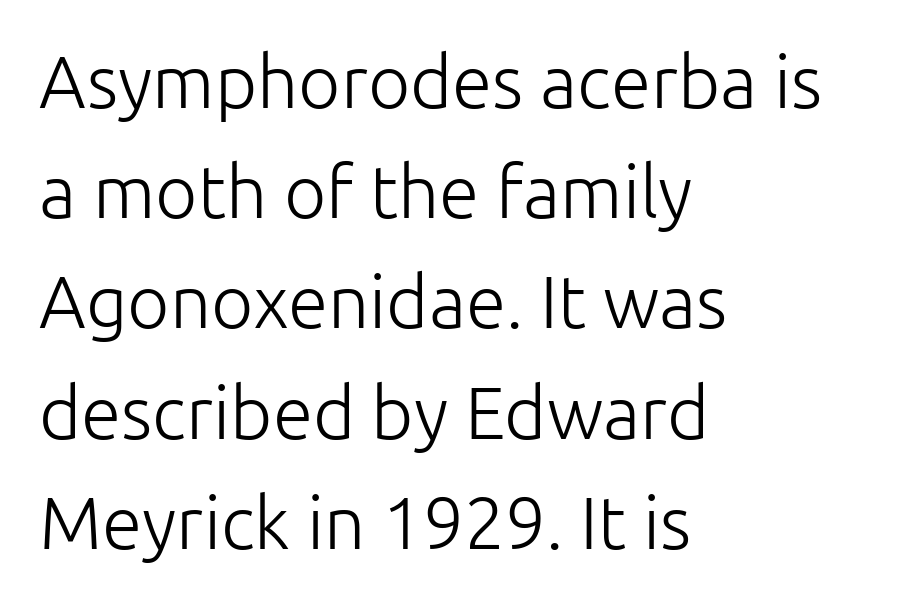
Look at the tracking — it's just the regular setting, nothing added. Does the type have serifs? No, each stem ends abruptly. Is the block centered? No — it sits flush against the left margin. Summary of vertical rhythm: regular, with standard interline spacing. Descender tails drop into unmarked territory. The weight tops out at a normal text grade.
